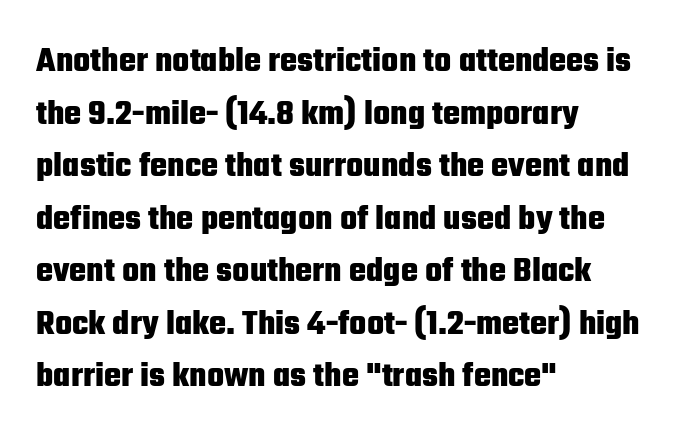
Q: Is the text bold? A: Yes.
Q: Is the text italic (slanted)? A: No, it is upright.
Q: Is the typeface a serif or a sans-serif typeface? A: Sans-serif.
Q: Is the text underlined? A: No.
Q: How is the paragraph aligned? A: Left-aligned.
Q: Is the spacing between letters normal or unusually wide? A: Normal.
Q: Is the spacing between lines tight, normal or loose? A: Normal.
Q: Width (condensed, normal, or wide)? A: Condensed.
Q: Stroke contrast? A: Low.
Q: x-height? A: Medium.
Q: Monospaced? A: No.
